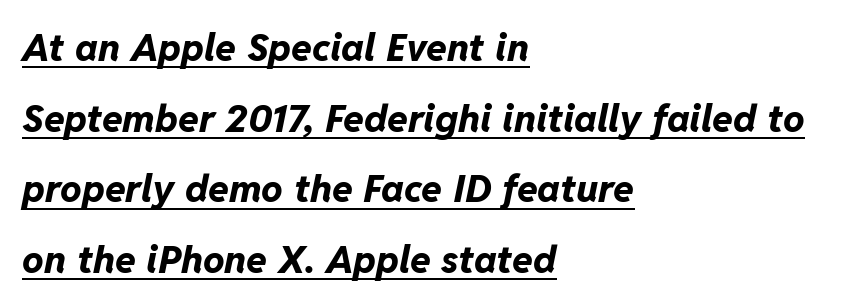
Q: Is the text bold? A: Yes.
Q: Is the text italic (slanted)? A: Yes, it leans right by about 11 degrees.
Q: Is the text underlined? A: Yes.
Q: How is the paragraph aligned? A: Left-aligned.
Q: Is the spacing between letters normal or unusually wide? A: Normal.
Q: Width (condensed, normal, or wide)? A: Normal.
Q: Stroke contrast? A: Low.
Q: x-height? A: Medium.
Q: Monospaced? A: No.
